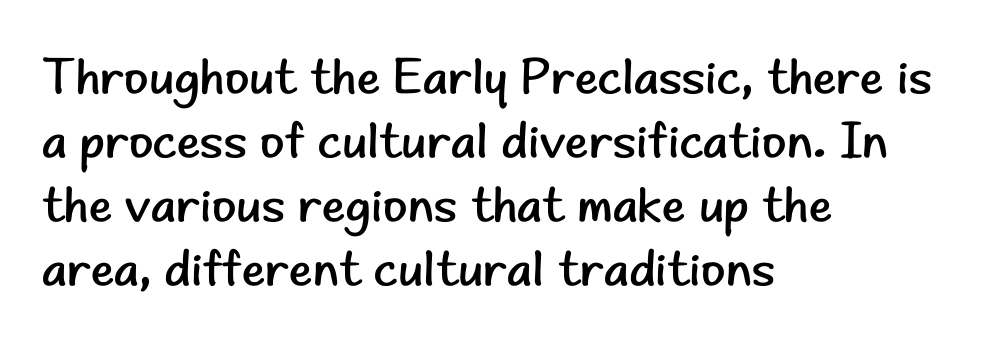
{"serif": "no", "italic": "no", "bold": "no", "weight": "regular", "width": "normal", "stroke_contrast": "low", "x_height": "small", "monospaced": "no", "underline": "no", "align": "left", "line_spacing": "normal", "line_spacing_ratio": 1.28, "letter_spacing": "normal", "letter_spacing_em": 0.0, "glyph_px": 50}
